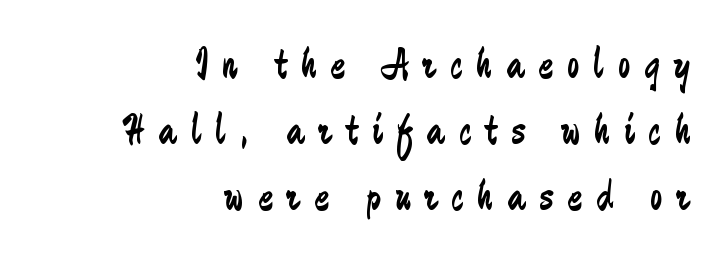
{"serif": "no", "bold": "no", "weight": "regular", "width": "condensed", "stroke_contrast": "low", "x_height": "small", "monospaced": "no", "underline": "no", "align": "right", "line_spacing": "normal", "line_spacing_ratio": 1.5, "letter_spacing": "wide", "letter_spacing_em": 0.32, "glyph_px": 44}
